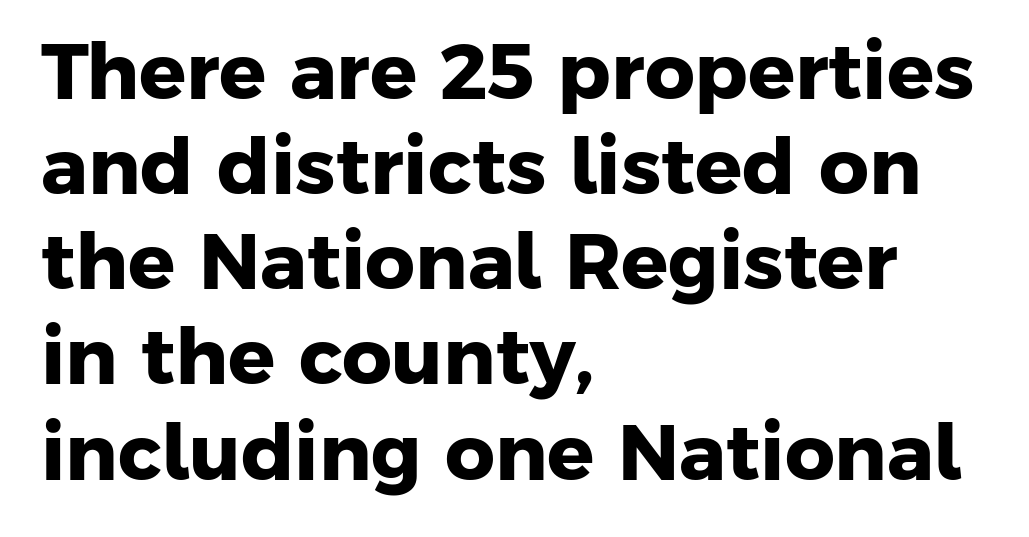
{"serif": "no", "bold": "yes", "weight": "heavy", "width": "normal", "stroke_contrast": "low", "x_height": "medium", "monospaced": "no", "underline": "no", "align": "left", "line_spacing_ratio": 1.22, "letter_spacing": "normal", "letter_spacing_em": 0.0, "glyph_px": 78}
